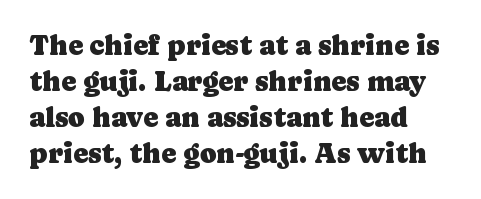
Q: Is the text italic (slanted)? A: No, it is upright.
Q: Is the typeface a serif or a sans-serif typeface? A: Serif.
Q: Is the text underlined? A: No.
Q: How is the paragraph aligned? A: Left-aligned.
Q: Is the spacing between letters normal or unusually wide? A: Normal.
Q: Is the spacing between lines tight, normal or loose? A: Normal.
Q: Width (condensed, normal, or wide)? A: Normal.
Q: Stroke contrast? A: Low.
Q: x-height? A: Medium.
Q: Monospaced? A: No.
